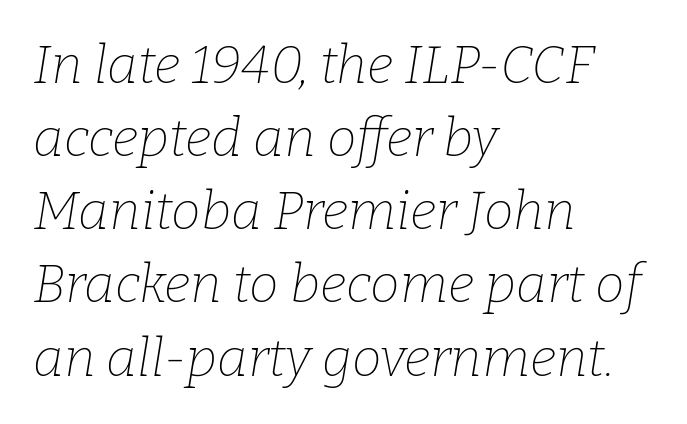
Q: Is the text bold? A: No.
Q: Is the text italic (slanted)? A: Yes, it leans right by about 9 degrees.
Q: Is the typeface a serif or a sans-serif typeface? A: Serif.
Q: Is the text underlined? A: No.
Q: How is the paragraph aligned? A: Left-aligned.
Q: Is the spacing between letters normal or unusually wide? A: Normal.
Q: Is the spacing between lines tight, normal or loose? A: Normal.
Q: Width (condensed, normal, or wide)? A: Normal.
Q: Stroke contrast? A: Low.
Q: x-height? A: Medium.
Q: Monospaced? A: No.
